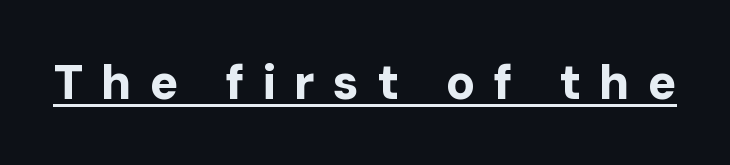
{"serif": "no", "italic": "no", "bold": "yes", "weight": "bold", "width": "normal", "stroke_contrast": "low", "x_height": "medium", "monospaced": "no", "underline": "yes", "letter_spacing": "wide", "letter_spacing_em": 0.37, "glyph_px": 48}
